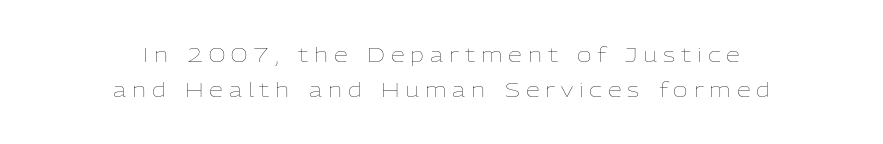
The image shows 20 px text type, upright; set centered, line spacing 1.73x, unusually wide letter spacing (+0.3 em), not underlined.
